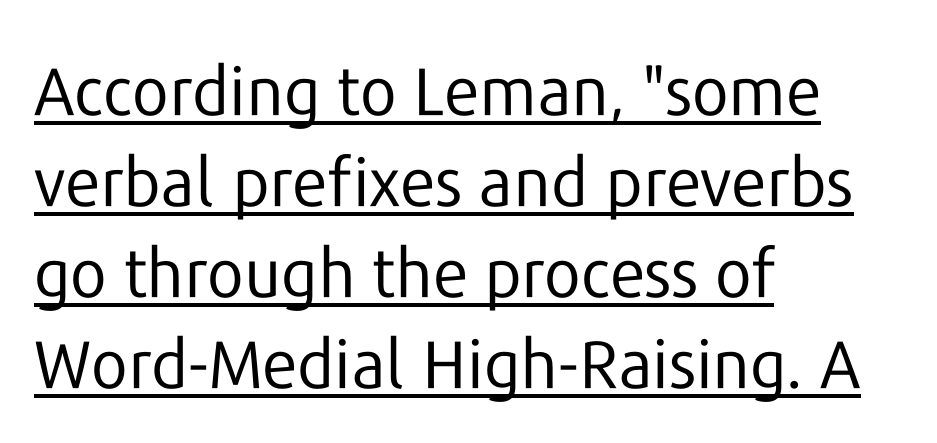
Think of a printed novel: that variable character pitch is what you see here. These glyphs show unthickened strokes, regular width or finer. A classic flush-left, rag-right setting is used for this passage. A typesetter would mark this as roman, not italic. Classification — sans serif.
